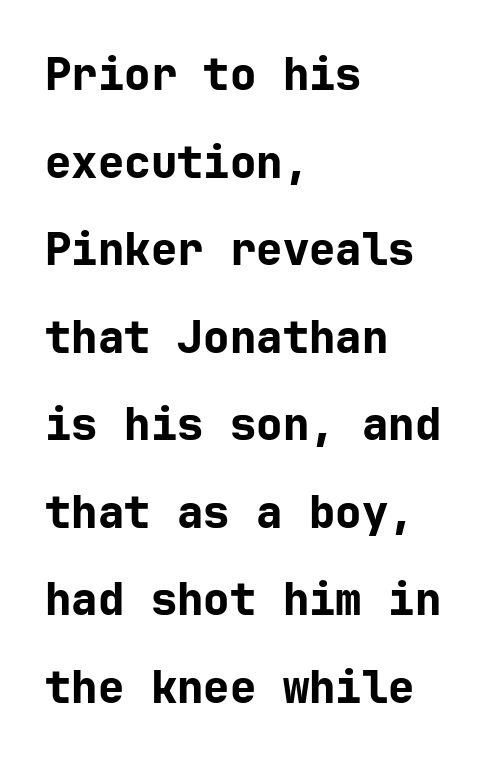
{"serif": "no", "italic": "no", "bold": "yes", "weight": "bold", "width": "normal", "stroke_contrast": "low", "x_height": "medium", "underline": "no", "align": "left", "line_spacing": "loose", "line_spacing_ratio": 1.99, "letter_spacing": "normal", "letter_spacing_em": 0.0, "glyph_px": 44}
